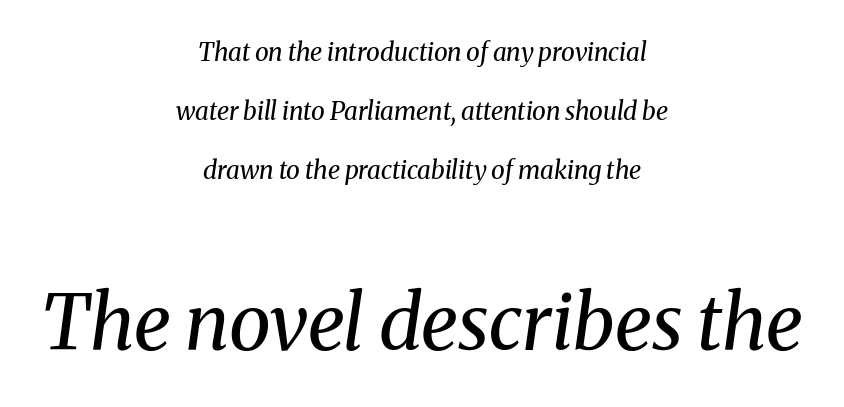
Q: Is the text bold? A: No.
Q: Is the text italic (slanted)? A: Yes, it leans right by about 8 degrees.
Q: Is the typeface a serif or a sans-serif typeface? A: Serif.
Q: Is the text underlined? A: No.
Q: How is the paragraph aligned? A: Centered.
Q: Is the spacing between letters normal or unusually wide? A: Normal.
Q: Is the spacing between lines tight, normal or loose? A: Loose.
Q: Which block of text is set in a larger size, the first (top) or the second (bottom)? A: The second (bottom) one.
Q: Width (condensed, normal, or wide)? A: Normal.
Q: Stroke contrast? A: Medium.
Q: x-height? A: Medium.
Q: Monospaced? A: No.
